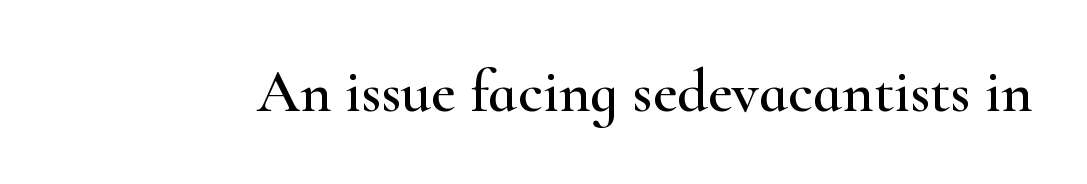
The image shows 60 px wide serif type, upright; set normal letter spacing, not underlined; high stroke contrast and a small x-height.
